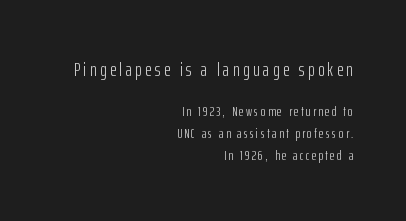
The lettering holds an erect, upright posture throughout. The passage is arranged like a letterhead date or caption credit — flush right. Check the space under the baseline: it is left empty. These glyphs show unthickened strokes, regular width or finer. This sample keeps an unexceptional amount of space between lines.
